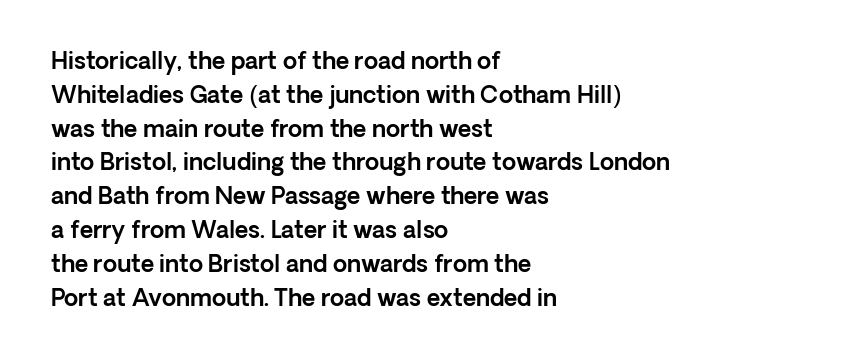
{"italic": "no", "underline": "no", "align": "left", "line_spacing": "normal", "line_spacing_ratio": 1.47, "letter_spacing": "normal", "letter_spacing_em": 0.0, "glyph_px": 23}
